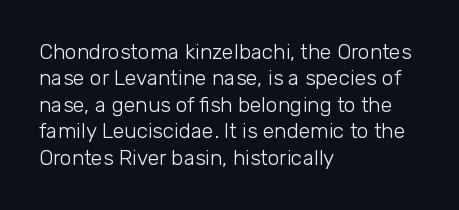
{"italic": "no", "bold": "no", "underline": "no", "align": "left", "line_spacing": "normal", "line_spacing_ratio": 1.26, "letter_spacing": "normal", "letter_spacing_em": 0.0, "glyph_px": 21}
